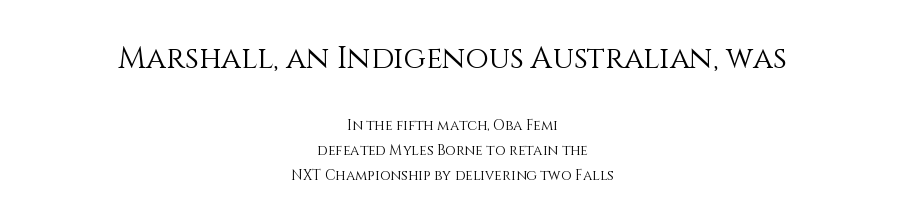
This sample uses an upright cut, with every glyph sitting square on the baseline. The rendering uses natural spacing where letterforms have individual widths. No extra ink here — the face is not bold. Look at the glyph heights: the upper group is clearly the bigger setting. Short note: letters normally spaced. Line starts and ends both wander, symmetrically.
